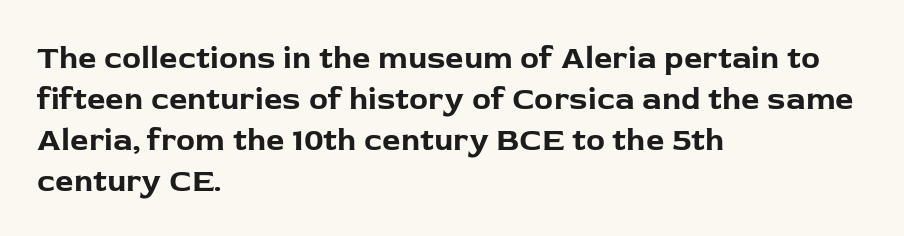
Q: Is the text bold? A: Yes.
Q: Is the text italic (slanted)? A: No, it is upright.
Q: Is the typeface a serif or a sans-serif typeface? A: Sans-serif.
Q: Is the text underlined? A: No.
Q: How is the paragraph aligned? A: Left-aligned.
Q: Is the spacing between letters normal or unusually wide? A: Normal.
Q: Is the spacing between lines tight, normal or loose? A: Normal.
Q: Width (condensed, normal, or wide)? A: Normal.
Q: Stroke contrast? A: Low.
Q: x-height? A: Medium.
Q: Monospaced? A: No.
